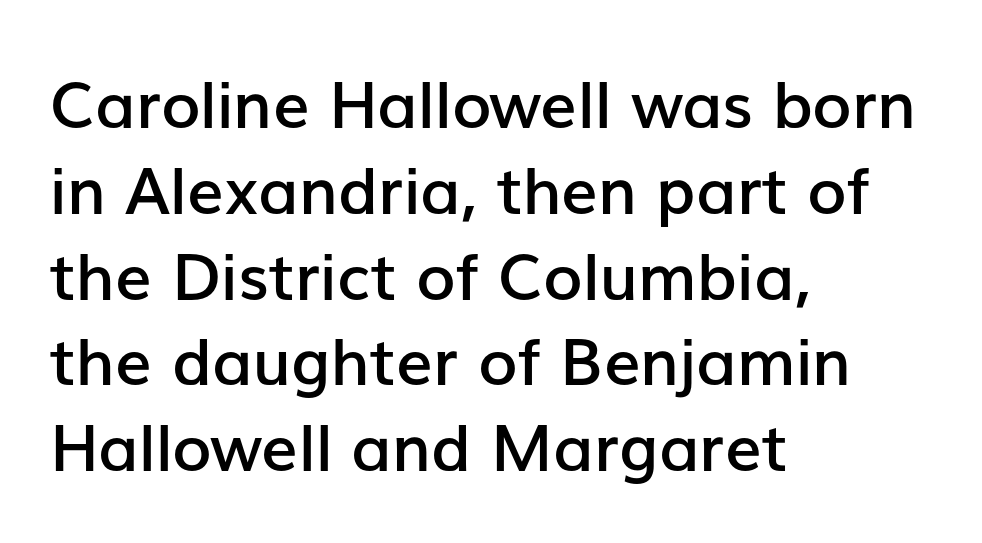
The image shows 65 px semibold sans-serif type, upright; set left-aligned, normal line spacing (1.32x), normal letter spacing, not underlined; low stroke contrast and a medium x-height.
